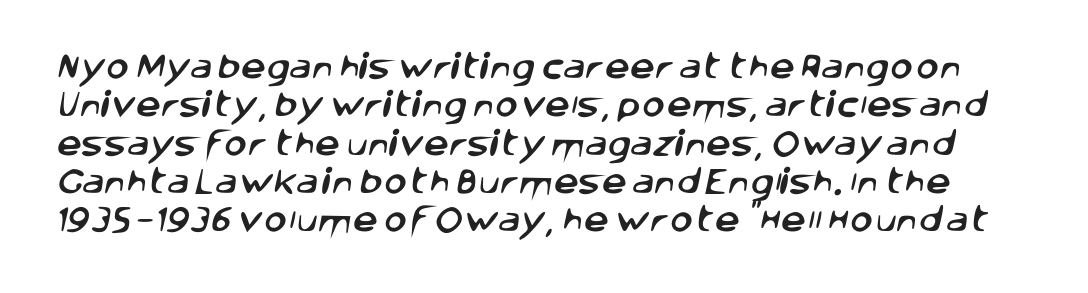
Q: Is the typeface a serif or a sans-serif typeface? A: Sans-serif.
Q: Is the text underlined? A: No.
Q: Is the spacing between letters normal or unusually wide? A: Normal.
Q: Is the spacing between lines tight, normal or loose? A: Normal.
Q: Width (condensed, normal, or wide)? A: Normal.
Q: Stroke contrast? A: Low.
Q: x-height? A: Large.
Q: Monospaced? A: No.
